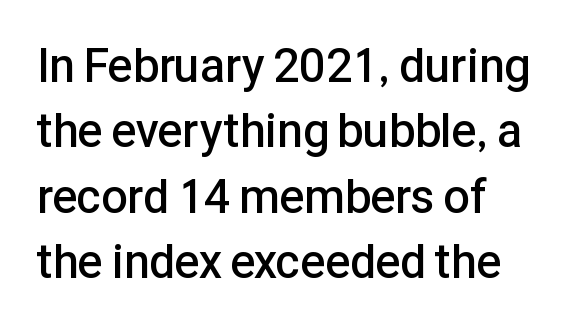
Q: Is the text bold? A: Semi-bold.
Q: Is the text italic (slanted)? A: No, it is upright.
Q: Is the typeface a serif or a sans-serif typeface? A: Sans-serif.
Q: Is the text underlined? A: No.
Q: How is the paragraph aligned? A: Left-aligned.
Q: Is the spacing between letters normal or unusually wide? A: Normal.
Q: Is the spacing between lines tight, normal or loose? A: Normal.
Q: Width (condensed, normal, or wide)? A: Normal.
Q: Stroke contrast? A: Low.
Q: x-height? A: Medium.
Q: Monospaced? A: No.
